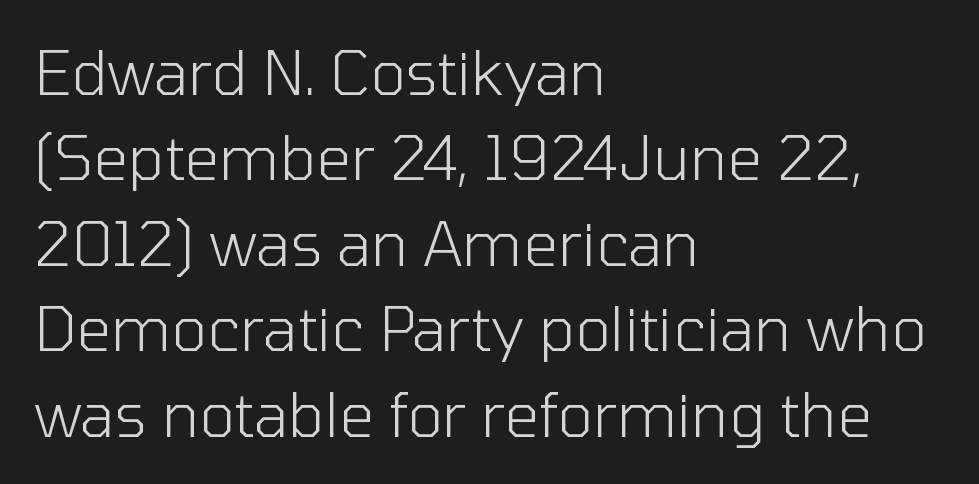
Q: Is the text bold? A: No.
Q: Is the text italic (slanted)? A: No, it is upright.
Q: Is the typeface a serif or a sans-serif typeface? A: Sans-serif.
Q: Is the text underlined? A: No.
Q: How is the paragraph aligned? A: Left-aligned.
Q: Is the spacing between letters normal or unusually wide? A: Normal.
Q: Is the spacing between lines tight, normal or loose? A: Normal.
Q: Width (condensed, normal, or wide)? A: Normal.
Q: Stroke contrast? A: Low.
Q: x-height? A: Medium.
Q: Monospaced? A: No.
